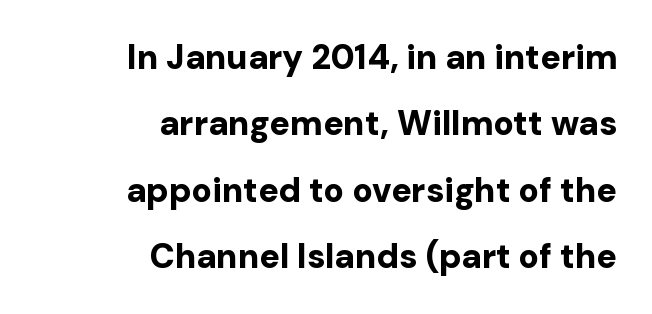
{"serif": "no", "italic": "no", "bold": "yes", "weight": "bold", "width": "normal", "stroke_contrast": "low", "x_height": "medium", "monospaced": "no", "underline": "no", "align": "right", "line_spacing": "loose", "line_spacing_ratio": 1.95, "letter_spacing": "normal", "letter_spacing_em": 0.0, "glyph_px": 34}
